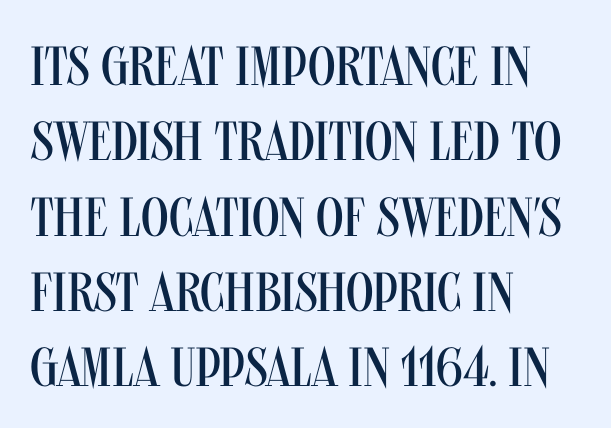
{"serif": "no", "italic": "no", "bold": "no", "weight": "regular", "width": "condensed", "stroke_contrast": "medium", "x_height": "large", "monospaced": "no", "underline": "no", "align": "left", "line_spacing": "normal", "line_spacing_ratio": 1.37, "letter_spacing": "normal", "letter_spacing_em": 0.0, "glyph_px": 55}
